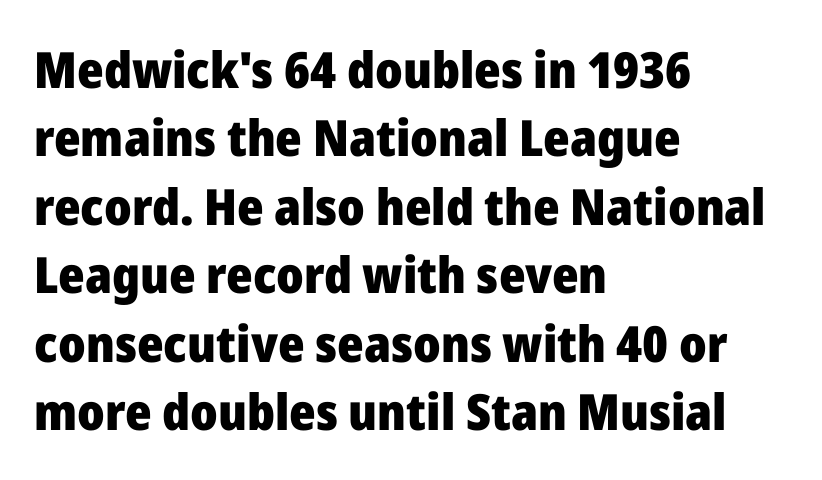
The image shows 50 px heavy sans-serif type, upright; set left-aligned, normal line spacing (1.37x), normal letter spacing, not underlined; low stroke contrast and a medium x-height.
